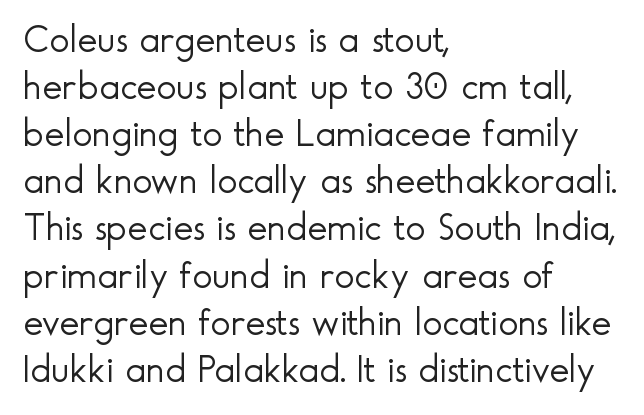
You can tell it's not italic because the verticals are truly vertical. Teacher's note: observe the even left margin — that is flush-left alignment. Just letters on the line, the space beneath them empty. I'd call this a sans setting — the letters go barefoot.
